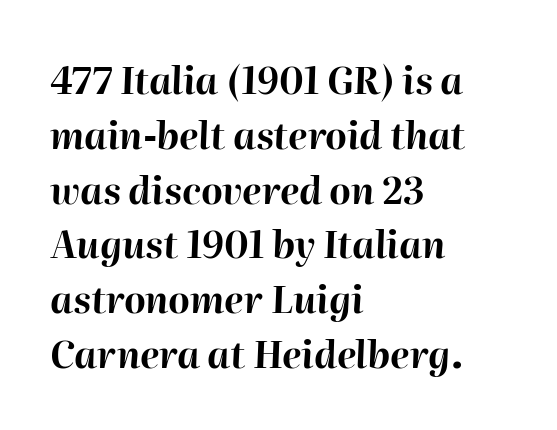
{"italic": "yes", "lean": "right", "slant_degrees": 2, "bold": "yes", "weight": "bold", "width": "normal", "stroke_contrast": "high", "x_height": "medium", "monospaced": "no", "underline": "no", "align": "left", "line_spacing": "normal", "line_spacing_ratio": 1.48, "letter_spacing": "normal", "letter_spacing_em": 0.0, "glyph_px": 37}
